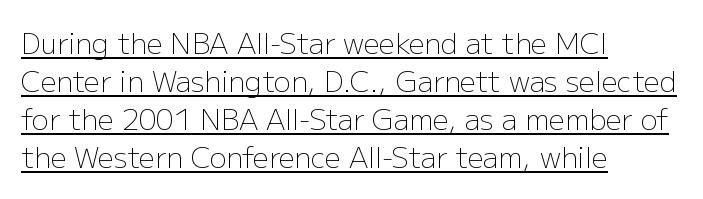
{"serif": "no", "italic": "no", "bold": "no", "weight": "light", "width": "normal", "stroke_contrast": "low", "x_height": "medium", "monospaced": "no", "underline": "yes", "align": "left", "line_spacing": "normal", "line_spacing_ratio": 1.36, "letter_spacing": "normal", "letter_spacing_em": 0.0, "glyph_px": 28}
